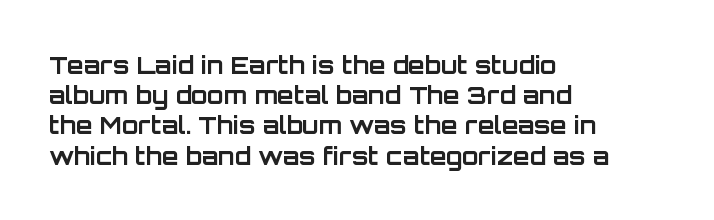
{"italic": "no", "bold": "yes", "underline": "no", "align": "left", "line_spacing": "normal", "line_spacing_ratio": 1.26, "letter_spacing": "normal", "letter_spacing_em": 0.0, "glyph_px": 24}
